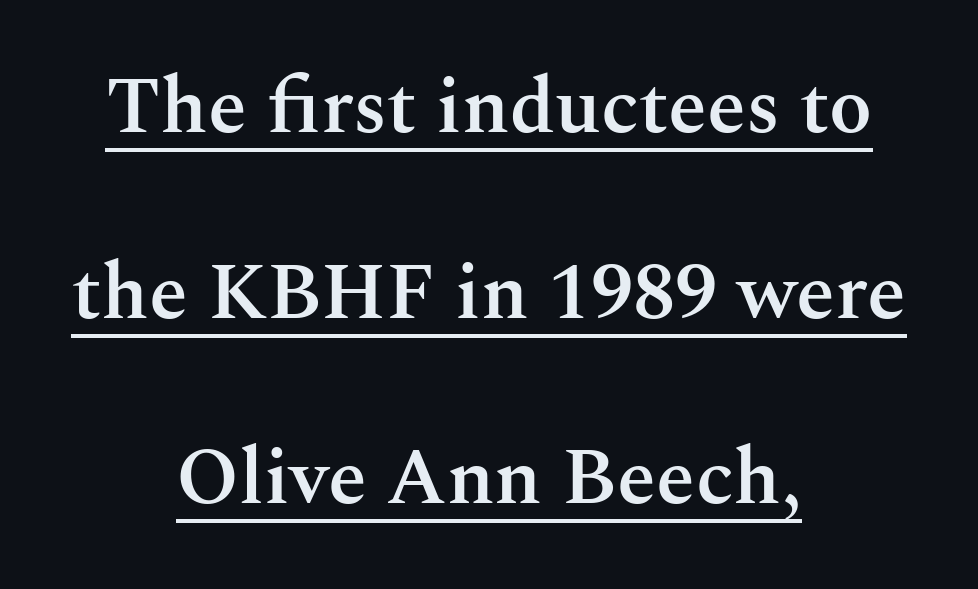
The image shows 79 px semibold serif type, upright; set centered, loose line spacing (2.35x), normal letter spacing, underlined; medium stroke contrast and a medium x-height.
